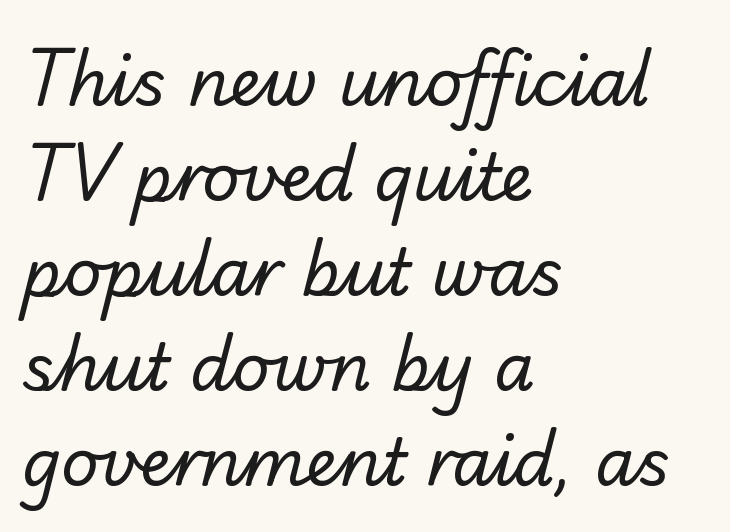
The image shows 65 px regular-weight sans-serif type; set left-aligned, normal line spacing (1.46x), normal letter spacing, not underlined; low stroke contrast and a small x-height.
